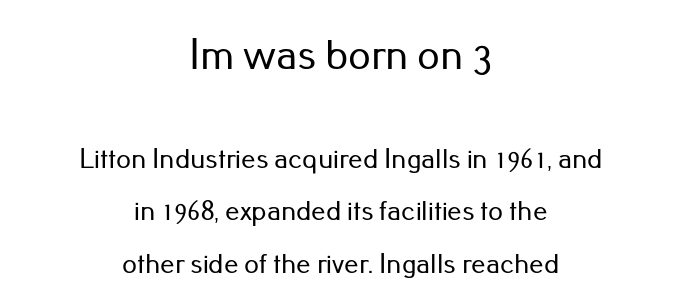
The rag falls on both sides of this text block equally. Examine the stroke ends and you'll find no serifs. Each letter keeps its own natural width here, so spacing adapts to shape. The letters stand straight up with perfectly vertical stems. Size hierarchy here favors the leading block over the trailing one.
